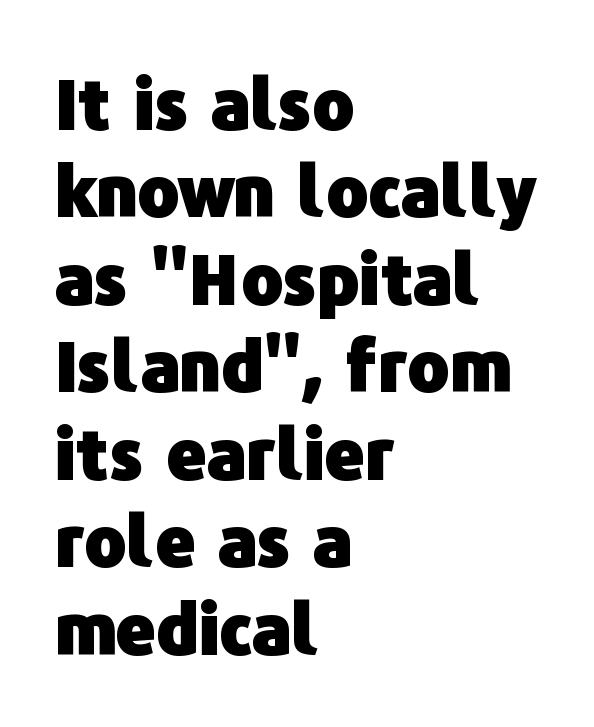
Every row of glyphs begins at an identical x-position on the left. Inter-character spacing is left at the font's built-in metrics. Grotesque or geometric, the face here clearly has no serifs. You'd pick this weight for a headline — it's a proper bold.
